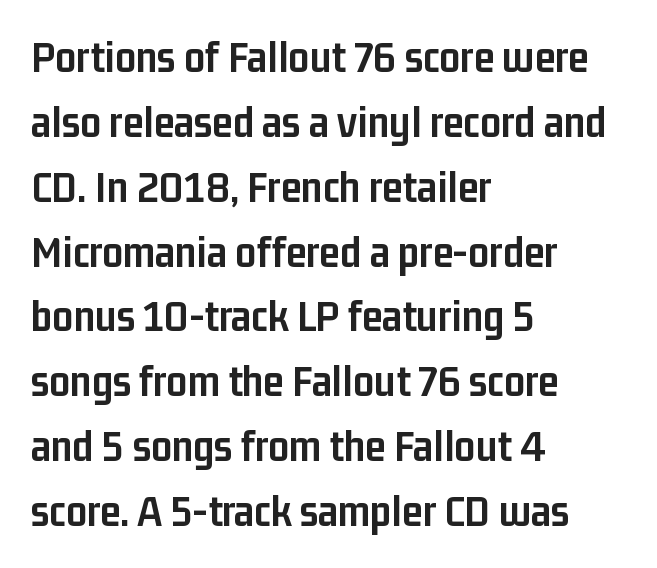
Q: Is the text bold? A: Yes.
Q: Is the text italic (slanted)? A: No, it is upright.
Q: Is the typeface a serif or a sans-serif typeface? A: Sans-serif.
Q: Is the text underlined? A: No.
Q: How is the paragraph aligned? A: Left-aligned.
Q: Is the spacing between letters normal or unusually wide? A: Normal.
Q: Is the spacing between lines tight, normal or loose? A: Normal.
Q: Width (condensed, normal, or wide)? A: Condensed.
Q: Stroke contrast? A: Low.
Q: x-height? A: Medium.
Q: Monospaced? A: No.
